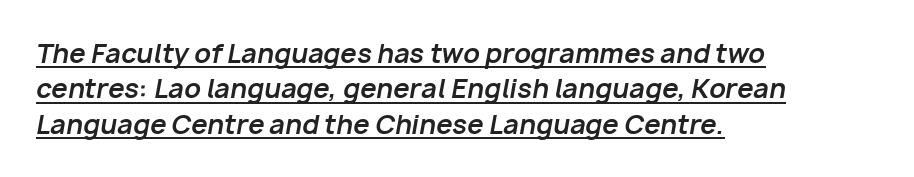
{"italic": "yes", "lean": "right", "slant_degrees": 10, "bold": "yes", "underline": "yes", "align": "left", "line_spacing": "normal", "line_spacing_ratio": 1.36, "letter_spacing": "normal", "letter_spacing_em": 0.0, "glyph_px": 26}
